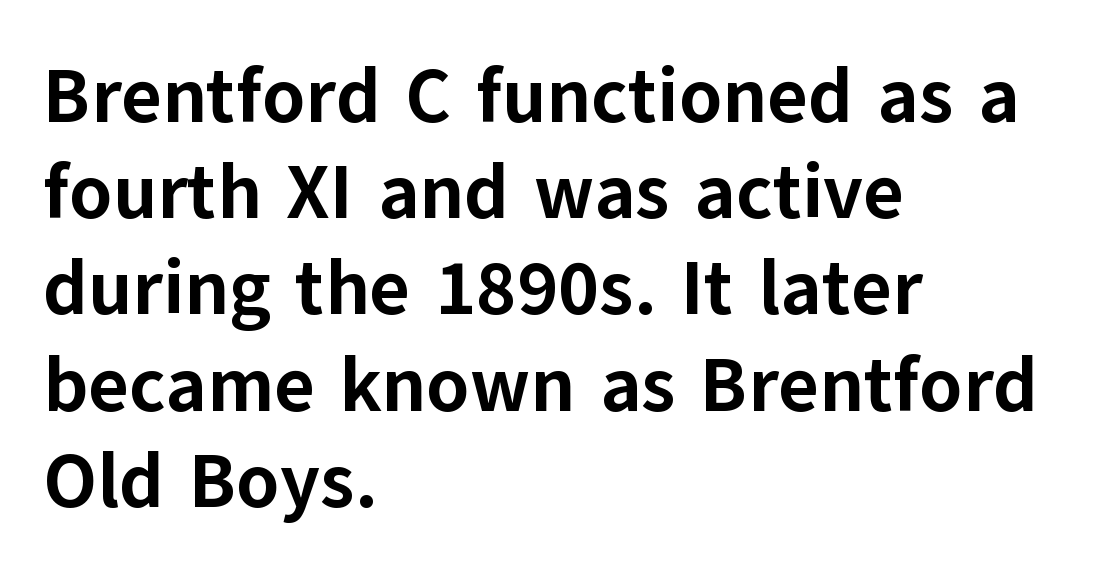
The image shows 77 px bold sans-serif type, upright; set left-aligned, normal line spacing (1.25x), normal letter spacing, not underlined; low stroke contrast and a medium x-height.
